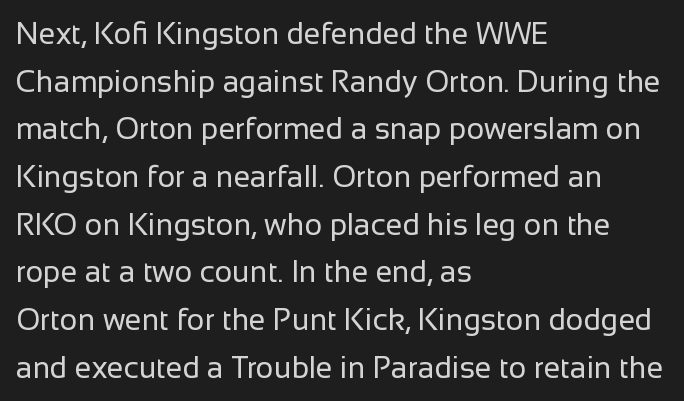
The image shows 30 px regular-weight sans-serif type, upright; set left-aligned, normal line spacing (1.59x), normal letter spacing, not underlined; low stroke contrast and a medium x-height.
